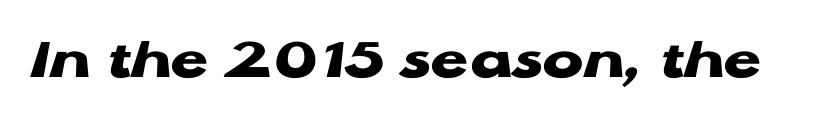
Q: Is the text bold? A: Yes.
Q: Is the text italic (slanted)? A: No, it is upright.
Q: Is the typeface a serif or a sans-serif typeface? A: Sans-serif.
Q: Is the text underlined? A: No.
Q: Is the spacing between letters normal or unusually wide? A: Normal.
Q: Width (condensed, normal, or wide)? A: Wide.
Q: Stroke contrast? A: Low.
Q: x-height? A: Medium.
Q: Monospaced? A: No.
